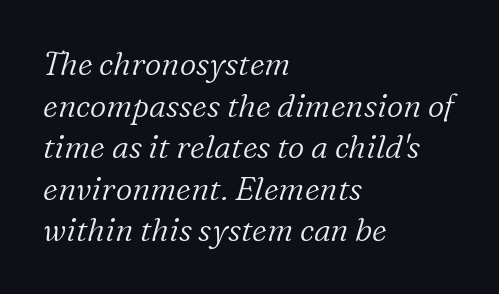
The image shows 32 px light serif type, italic (leaning right); set left-aligned, normal line spacing (1.3x), normal letter spacing, not underlined; low stroke contrast and a medium x-height.
